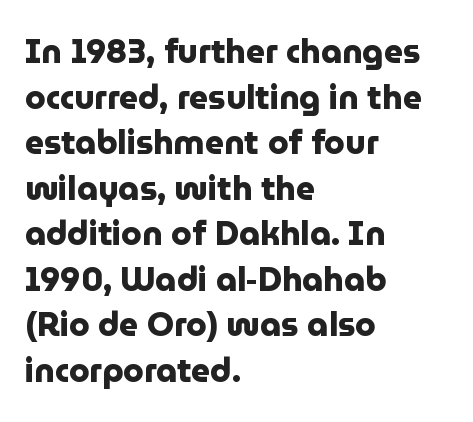
Q: Is the text bold? A: Yes.
Q: Is the text italic (slanted)? A: No, it is upright.
Q: Is the typeface a serif or a sans-serif typeface? A: Sans-serif.
Q: Is the text underlined? A: No.
Q: How is the paragraph aligned? A: Left-aligned.
Q: Is the spacing between letters normal or unusually wide? A: Normal.
Q: Is the spacing between lines tight, normal or loose? A: Normal.
Q: Width (condensed, normal, or wide)? A: Normal.
Q: Stroke contrast? A: Low.
Q: x-height? A: Medium.
Q: Monospaced? A: No.
